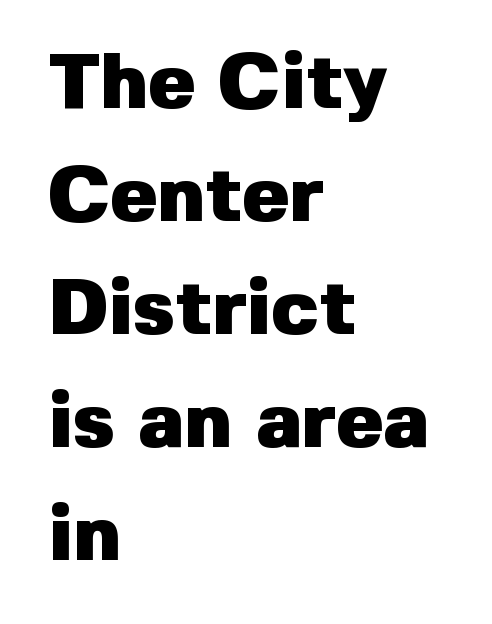
The image shows 79 px heavy sans-serif type, upright; set left-aligned, normal line spacing (1.43x), normal letter spacing, not underlined; low stroke contrast and a medium x-height.
